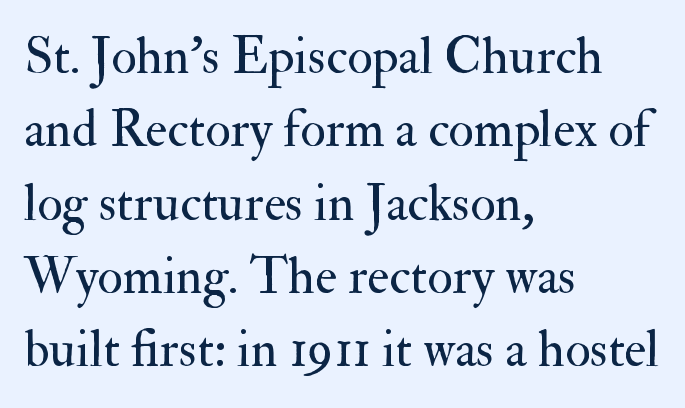
A typesetter would call this zero additional tracking. Check where the strokes stop: tiny serifs finish them off. Stroke mass is kept to a normal reading level or below. Note the varied advance widths — an 'i' is clearly narrower than an 'm'. Leftover space on each line is placed entirely after the last word.
